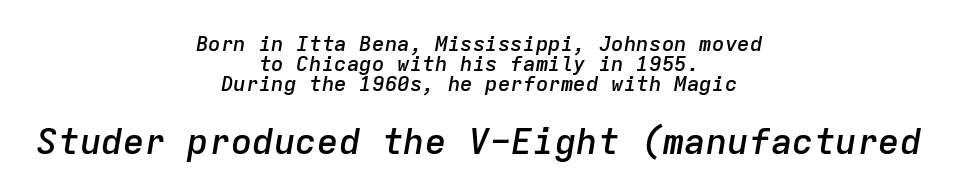
{"italic": "yes", "lean": "right", "slant_degrees": 9, "bold": "semi", "weight": "semibold", "width": "normal", "stroke_contrast": "low", "x_height": "medium", "monospaced": "yes", "underline": "no", "align": "center", "line_spacing": "tight", "line_spacing_ratio": 0.96, "letter_spacing": "normal", "letter_spacing_em": 0.0, "larger_block": "second", "size_ratio": 1.71, "glyph_px": 36}
